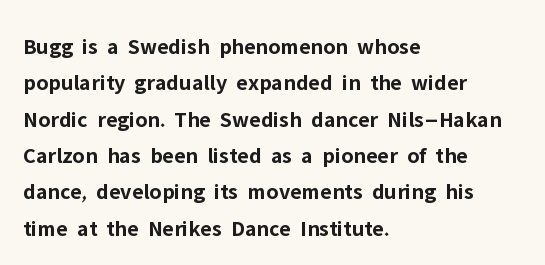
Q: Is the text bold? A: Yes.
Q: Is the text italic (slanted)? A: No, it is upright.
Q: Is the text underlined? A: No.
Q: How is the paragraph aligned? A: Left-aligned.
Q: Is the spacing between letters normal or unusually wide? A: Normal.
Q: Is the spacing between lines tight, normal or loose? A: Normal.
